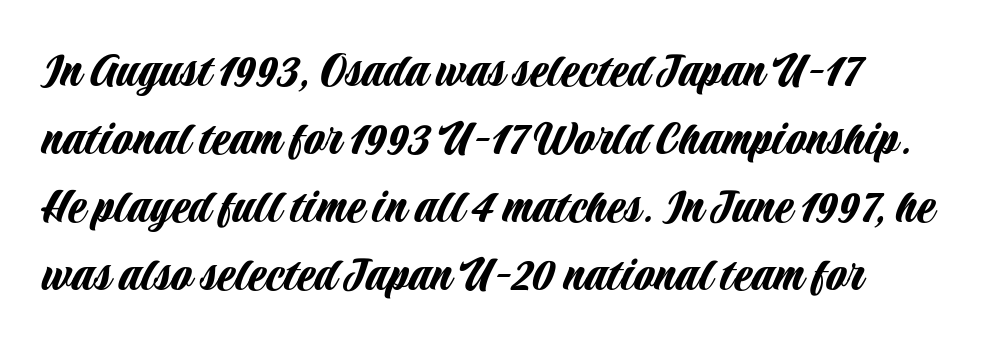
{"serif": "no", "width": "condensed", "stroke_contrast": "low", "x_height": "large", "monospaced": "no", "underline": "no", "line_spacing": "normal", "line_spacing_ratio": 1.28, "letter_spacing": "normal", "letter_spacing_em": 0.0, "glyph_px": 53}
